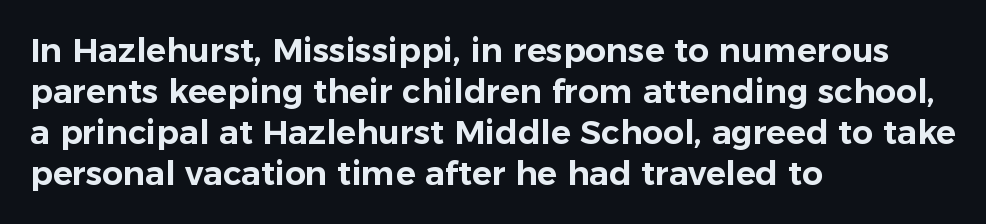
{"serif": "no", "italic": "no", "width": "normal", "stroke_contrast": "low", "x_height": "medium", "monospaced": "no", "underline": "no", "align": "left", "line_spacing_ratio": 1.24, "letter_spacing": "normal", "letter_spacing_em": 0.0, "glyph_px": 33}
